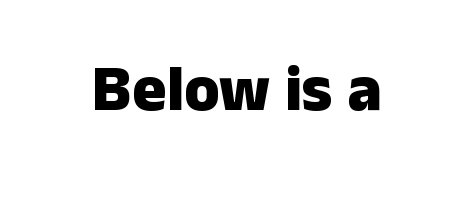
Between one letter and the next there's only the usual sliver of space. Note the varied advance widths — an 'i' is clearly narrower than an 'm'. Rendered with straight, roman letterforms. Beneath every word, the page is bare. Plenty of ink on the page — the face is bold.
